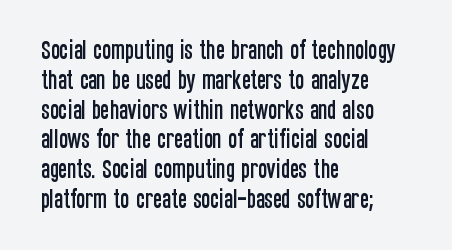
Q: Is the text italic (slanted)? A: No, it is upright.
Q: Is the text underlined? A: No.
Q: How is the paragraph aligned? A: Left-aligned.
Q: Is the spacing between letters normal or unusually wide? A: Normal.
Q: Is the spacing between lines tight, normal or loose? A: Normal.
